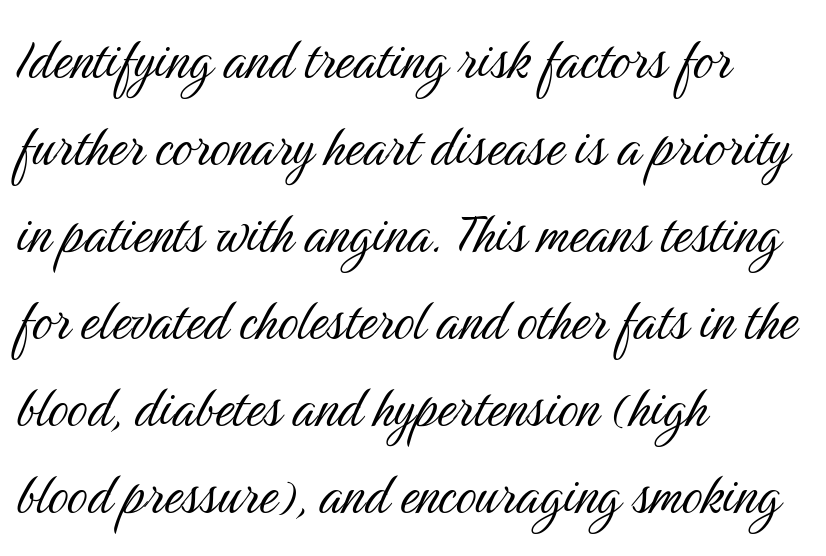
{"serif": "no", "bold": "no", "weight": "light", "width": "condensed", "stroke_contrast": "medium", "x_height": "medium", "monospaced": "no", "underline": "no", "align": "left", "line_spacing": "normal", "line_spacing_ratio": 1.36, "letter_spacing": "normal", "letter_spacing_em": 0.0, "glyph_px": 64}
